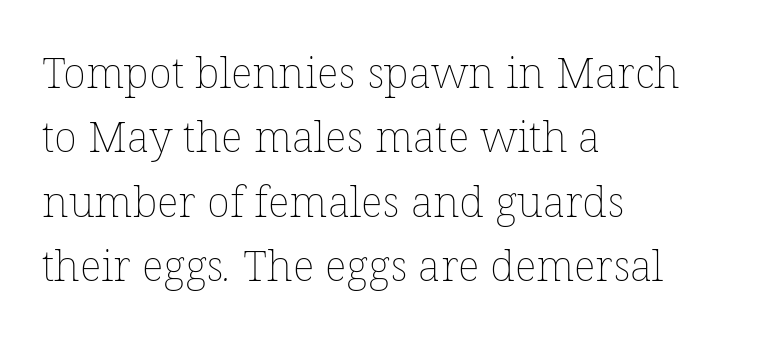
The font sits on the lighter half of the weight spectrum, regular included. Each row of text sits above clean, open space. This sample keeps an unexceptional amount of space between lines. These lines are rendered in a variable-pitch font. Tracking value appears to be zero — textbook default spacing.
